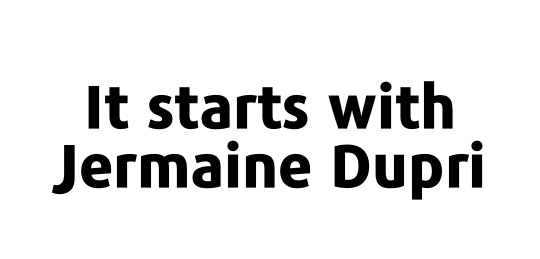
Q: Is the text bold? A: Yes.
Q: Is the text italic (slanted)? A: No, it is upright.
Q: Is the typeface a serif or a sans-serif typeface? A: Sans-serif.
Q: Is the text underlined? A: No.
Q: Is the spacing between letters normal or unusually wide? A: Normal.
Q: Is the spacing between lines tight, normal or loose? A: Tight.
Q: Width (condensed, normal, or wide)? A: Normal.
Q: Stroke contrast? A: Low.
Q: x-height? A: Medium.
Q: Monospaced? A: No.
